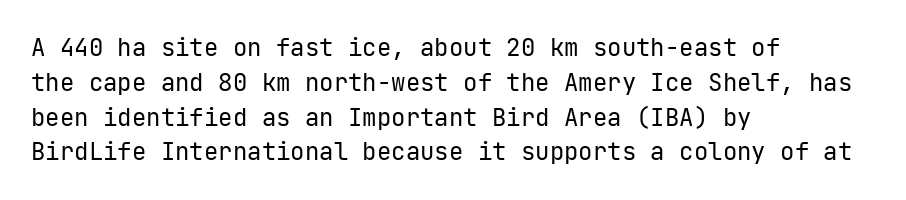
Summary of weight: not heavy and not bold. The passage shown stacks its lines at a standard gap. Upright lettering throughout. Tracking value appears to be zero — textbook default spacing.
